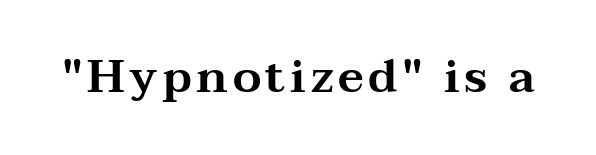
{"serif": "yes", "italic": "no", "width": "wide", "stroke_contrast": "medium", "x_height": "medium", "monospaced": "no", "underline": "no", "glyph_px": 46}
